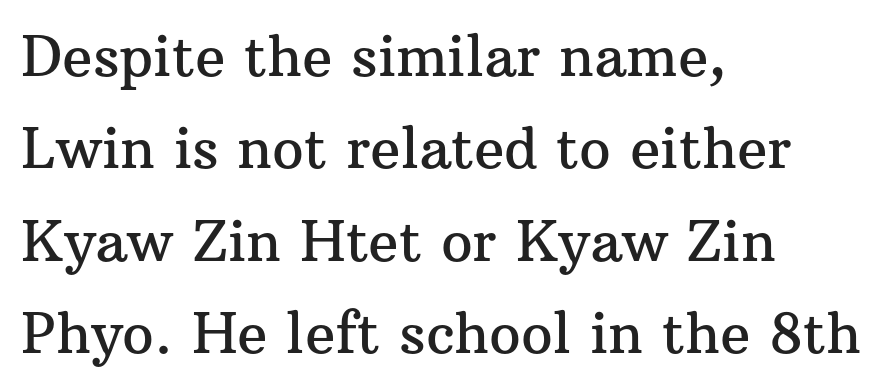
Q: Is the text italic (slanted)? A: No, it is upright.
Q: Is the typeface a serif or a sans-serif typeface? A: Serif.
Q: Is the text underlined? A: No.
Q: How is the paragraph aligned? A: Left-aligned.
Q: Is the spacing between letters normal or unusually wide? A: Normal.
Q: Is the spacing between lines tight, normal or loose? A: Normal.
Q: Width (condensed, normal, or wide)? A: Normal.
Q: Stroke contrast? A: Medium.
Q: x-height? A: Medium.
Q: Monospaced? A: No.
